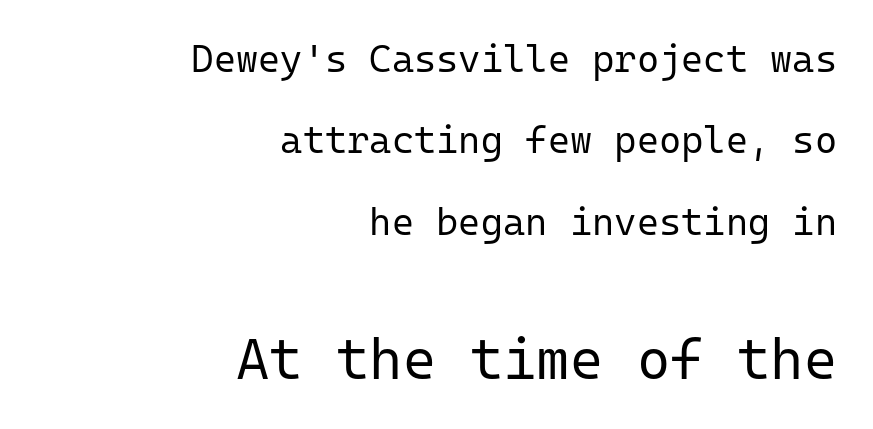
The image shows 57 px regular-weight sans-serif type, upright, monospaced; set right-aligned, loose line spacing (2.14x), normal letter spacing, not underlined; the second (bottom) block is 1.5x larger; low stroke contrast and a medium x-height.
